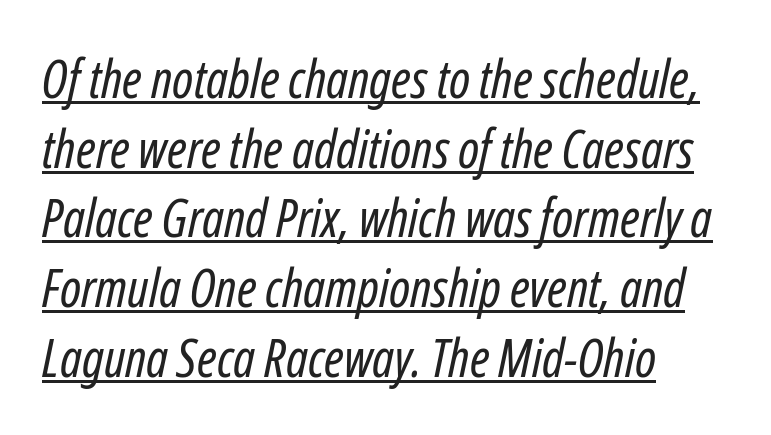
Somebody hit Ctrl+U on this one — the words are underlined. This sample uses plain, unmodified letter spacing. The typography opts for an oblique posture over an upright one. Think standard paragraph weight, or any step lighter than that.
